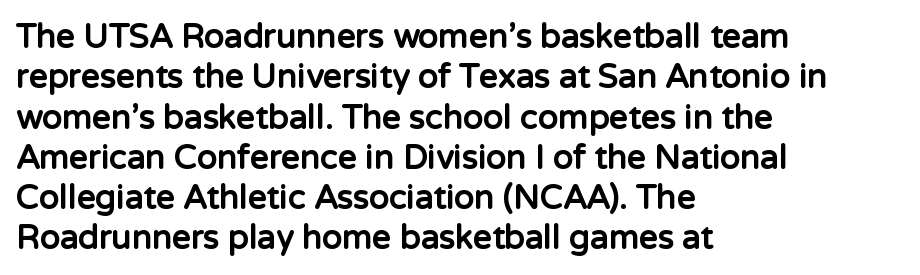
Q: Is the text bold? A: Yes.
Q: Is the text italic (slanted)? A: No, it is upright.
Q: Is the typeface a serif or a sans-serif typeface? A: Sans-serif.
Q: Is the text underlined? A: No.
Q: How is the paragraph aligned? A: Left-aligned.
Q: Is the spacing between letters normal or unusually wide? A: Normal.
Q: Width (condensed, normal, or wide)? A: Normal.
Q: Stroke contrast? A: Low.
Q: x-height? A: Medium.
Q: Monospaced? A: No.
